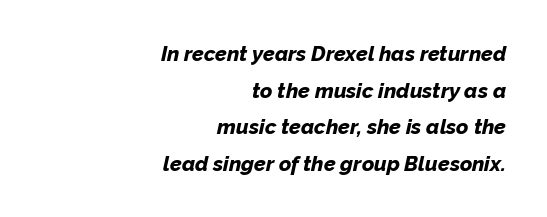
The line texture is even and compact thanks to regular tracking. The lettering tilts uniformly, giving the passage an italic look. Each row of text sits above clean, open space. Horizontally, the lines are justified to the trailing edge only. This is heavy type, rendered in bold.
